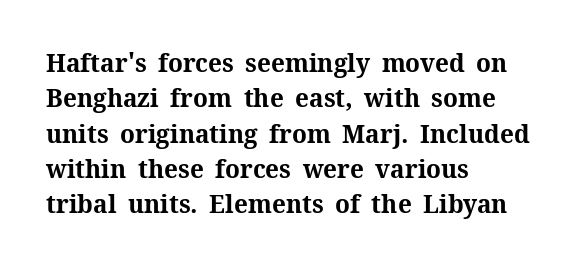
The image shows 26 px bold type, upright; set left-aligned, normal line spacing (1.36x), normal letter spacing, not underlined.
